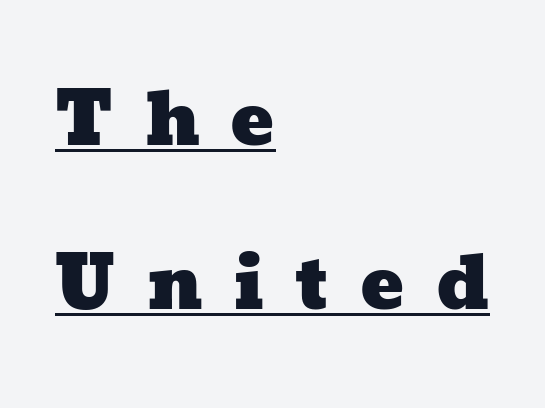
This rendering features underlined lettering. Leftover space on each line is placed entirely after the last word. Each new line begins a long way beneath the previous one. Character widths vary here, with narrow letters taking less room than wide ones.
